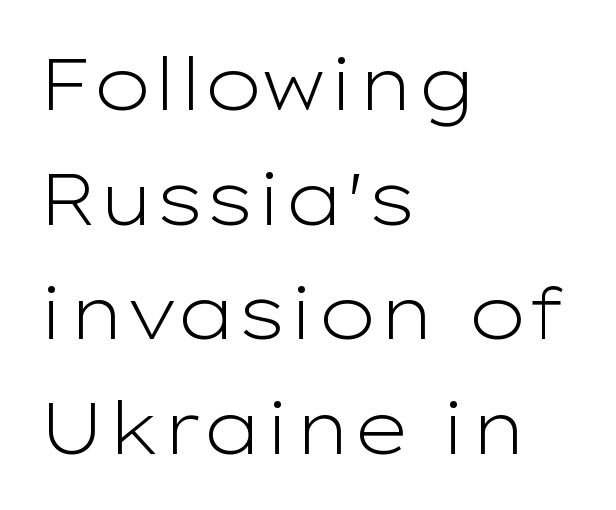
{"serif": "no", "italic": "no", "bold": "no", "weight": "light", "width": "wide", "stroke_contrast": "low", "x_height": "medium", "monospaced": "no", "underline": "no", "align": "left", "line_spacing": "normal", "line_spacing_ratio": 1.57, "letter_spacing": "normal", "letter_spacing_em": 0.0, "glyph_px": 73}
